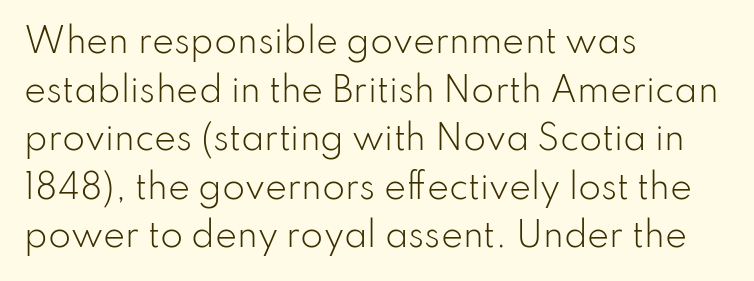
{"serif": "no", "italic": "no", "bold": "no", "weight": "light", "width": "normal", "stroke_contrast": "low", "x_height": "small", "monospaced": "no", "underline": "no", "align": "left", "line_spacing": "normal", "line_spacing_ratio": 1.47, "letter_spacing": "normal", "letter_spacing_em": 0.0, "glyph_px": 33}
